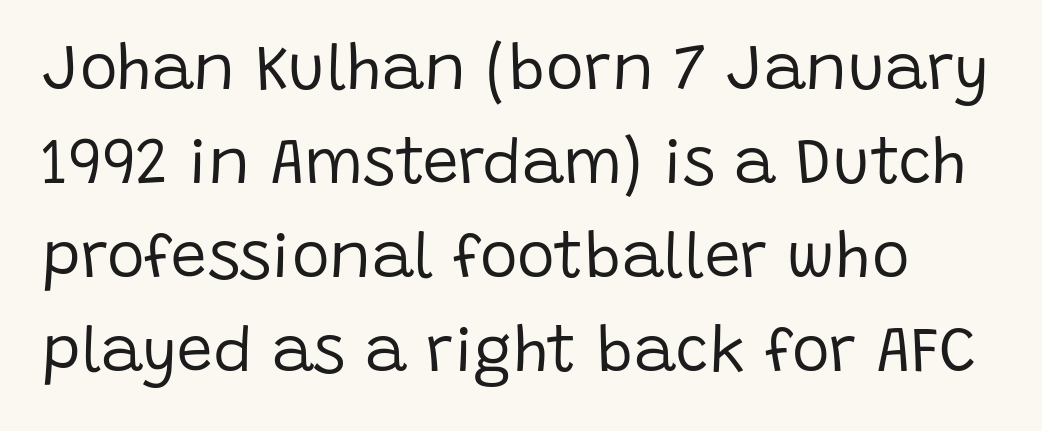
Is there much room between lines? A standard amount, neither cramped nor airy. It's the straight-up-and-down kind of type. A sans-serif font was chosen for this passage. The type is set solid horizontally, with unmodified tracking. The face used here is proportionally spaced, like ordinary book or web type.
